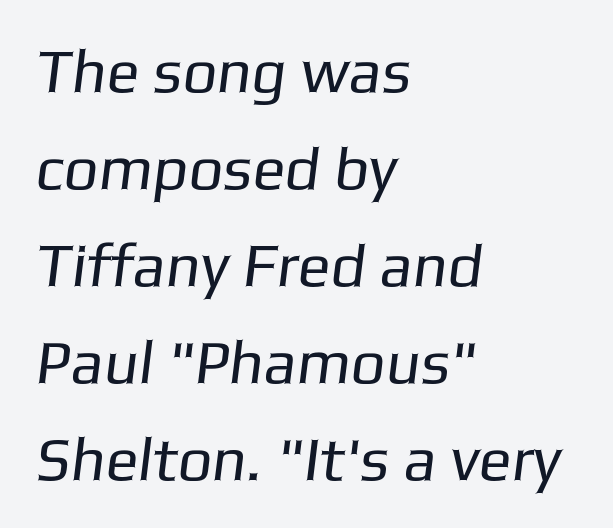
Q: Is the text bold? A: No.
Q: Is the typeface a serif or a sans-serif typeface? A: Sans-serif.
Q: Is the text underlined? A: No.
Q: How is the paragraph aligned? A: Left-aligned.
Q: Is the spacing between letters normal or unusually wide? A: Normal.
Q: Is the spacing between lines tight, normal or loose? A: Normal.
Q: Width (condensed, normal, or wide)? A: Normal.
Q: Stroke contrast? A: Low.
Q: x-height? A: Medium.
Q: Monospaced? A: No.
